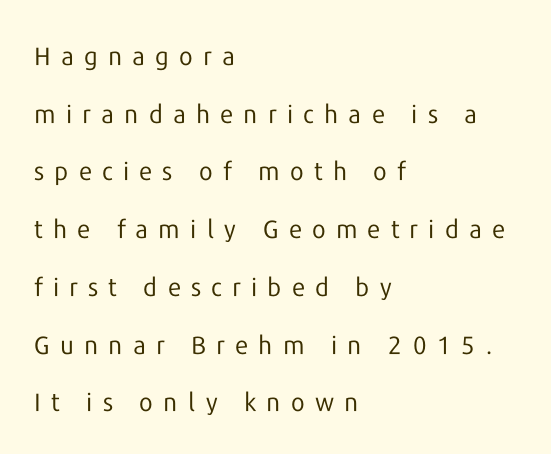
The image shows 25 px text type, upright; set left-aligned, loose line spacing (2.31x), unusually wide letter spacing (+0.41 em), not underlined.
